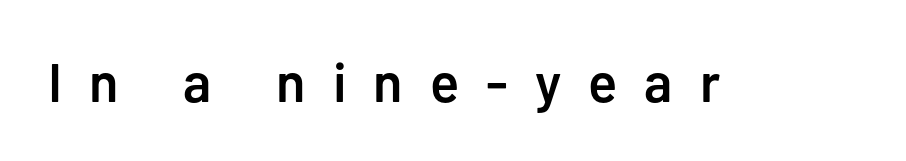
{"serif": "no", "italic": "no", "bold": "semi", "weight": "semibold", "width": "normal", "stroke_contrast": "low", "x_height": "medium", "monospaced": "no", "underline": "no", "letter_spacing": "wide", "letter_spacing_em": 0.5, "glyph_px": 54}
